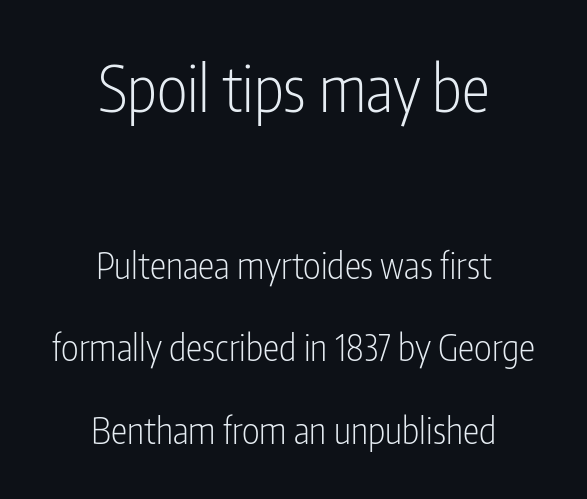
Note: no serifs on the glyphs. Larger block? The one above; the one below is distinctly smaller. Words appear dense and cohesive because spacing is normal. A student would call this center alignment; a typographer would say set centered.
